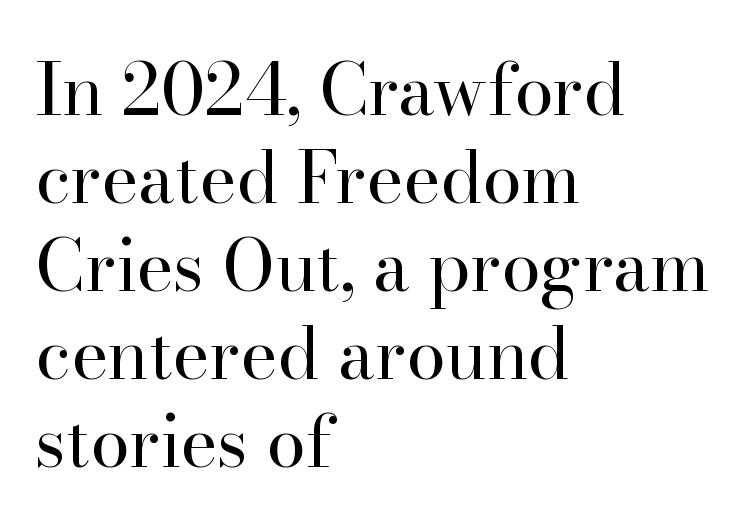
Q: Is the text bold? A: No.
Q: Is the text italic (slanted)? A: No, it is upright.
Q: Is the typeface a serif or a sans-serif typeface? A: Serif.
Q: Is the text underlined? A: No.
Q: How is the paragraph aligned? A: Left-aligned.
Q: Is the spacing between letters normal or unusually wide? A: Normal.
Q: Width (condensed, normal, or wide)? A: Normal.
Q: Stroke contrast? A: High.
Q: x-height? A: Small.
Q: Monospaced? A: No.
